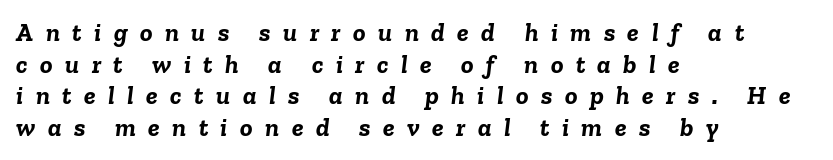
Q: Is the text bold? A: Yes.
Q: Is the text italic (slanted)? A: Yes, it leans right by about 6 degrees.
Q: Is the text underlined? A: No.
Q: How is the paragraph aligned? A: Left-aligned.
Q: Is the spacing between letters normal or unusually wide? A: Unusually wide.
